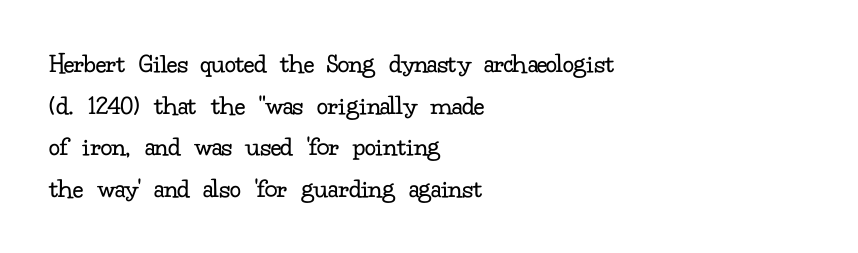
Visually the block forms a straight wall on the left and a jagged coastline on the right. Is this a fixed-width face? No — the glyphs have proportional, varying widths. The passage shown is typeset with a serif family. Glance below the letters and you will spot only blank space.
